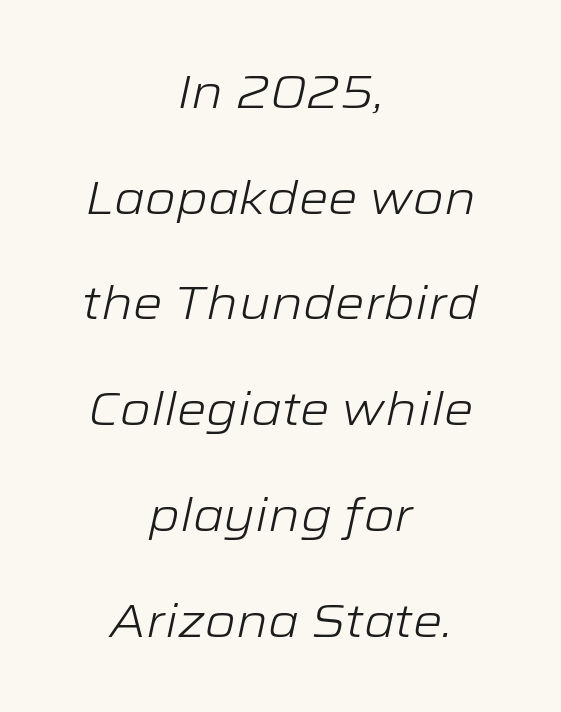
The image shows 47 px light, wide type, italic (leaning right); set centered, loose line spacing (2.25x), normal letter spacing, not underlined; low stroke contrast and a medium x-height.
